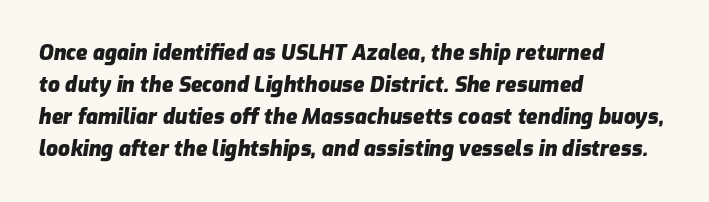
Regarding leading, the lines here are spaced in the standard way. Is the type bold? Yes — the strokes are clearly thick and heavy. Descenders hang freely into open space. Here the glyphs are tracked normally, forming tight word shapes.
